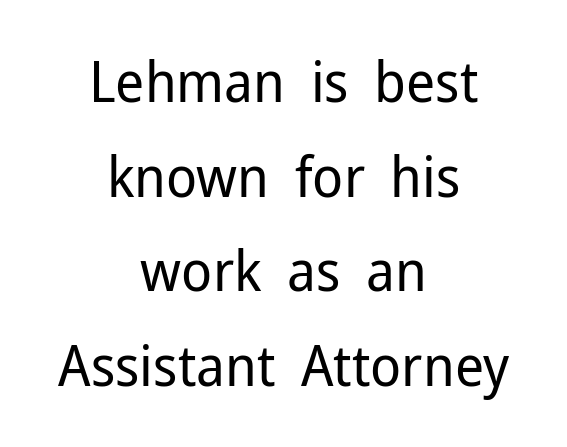
{"serif": "no", "italic": "no", "bold": "no", "weight": "regular", "width": "normal", "stroke_contrast": "low", "x_height": "medium", "monospaced": "no", "underline": "no", "align": "center", "line_spacing": "normal", "line_spacing_ratio": 1.66, "letter_spacing": "normal", "letter_spacing_em": 0.0, "glyph_px": 57}
